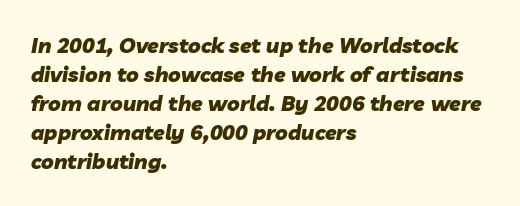
{"italic": "yes", "lean": "right", "slant_degrees": 10, "bold": "yes", "underline": "no", "align": "left", "line_spacing": "normal", "line_spacing_ratio": 1.38, "letter_spacing": "normal", "letter_spacing_em": 0.0, "glyph_px": 21}
